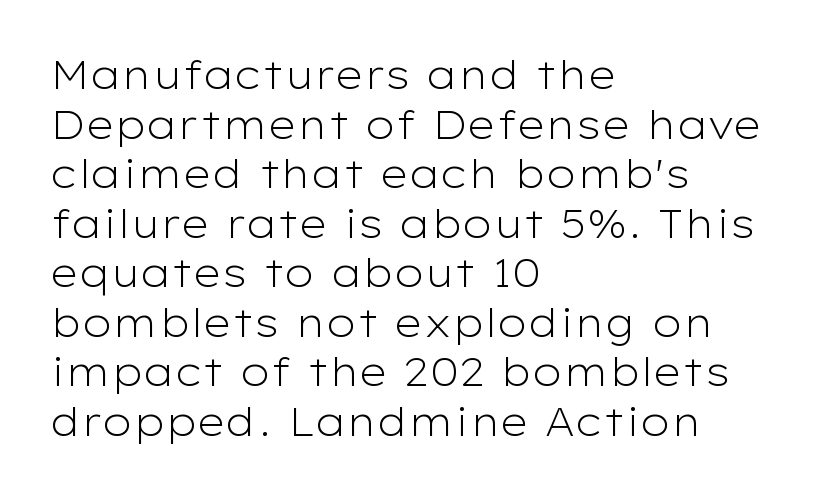
Q: Is the text bold? A: No.
Q: Is the text italic (slanted)? A: No, it is upright.
Q: Is the typeface a serif or a sans-serif typeface? A: Sans-serif.
Q: Is the text underlined? A: No.
Q: How is the paragraph aligned? A: Left-aligned.
Q: Is the spacing between letters normal or unusually wide? A: Normal.
Q: Is the spacing between lines tight, normal or loose? A: Normal.
Q: Width (condensed, normal, or wide)? A: Wide.
Q: Stroke contrast? A: Low.
Q: x-height? A: Medium.
Q: Monospaced? A: No.
